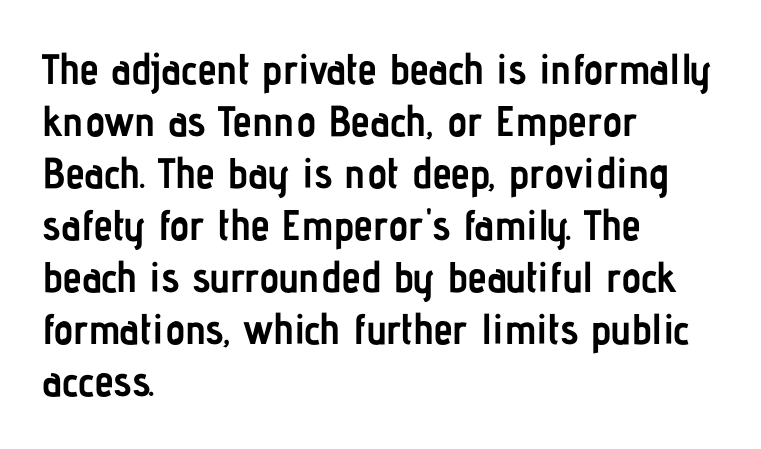
The image shows 43 px semibold, condensed sans-serif type, upright; set left-aligned, line spacing 1.21x, normal letter spacing, not underlined; low stroke contrast and a medium x-height.
